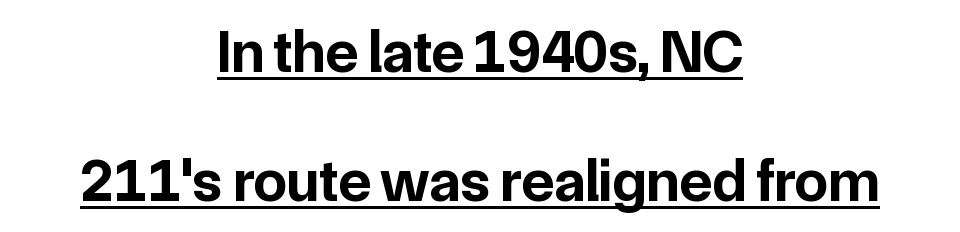
{"serif": "no", "italic": "no", "bold": "yes", "weight": "bold", "width": "normal", "stroke_contrast": "low", "x_height": "medium", "monospaced": "no", "underline": "yes", "align": "center", "line_spacing": "loose", "line_spacing_ratio": 2.15, "letter_spacing": "normal", "letter_spacing_em": 0.0, "glyph_px": 60}
